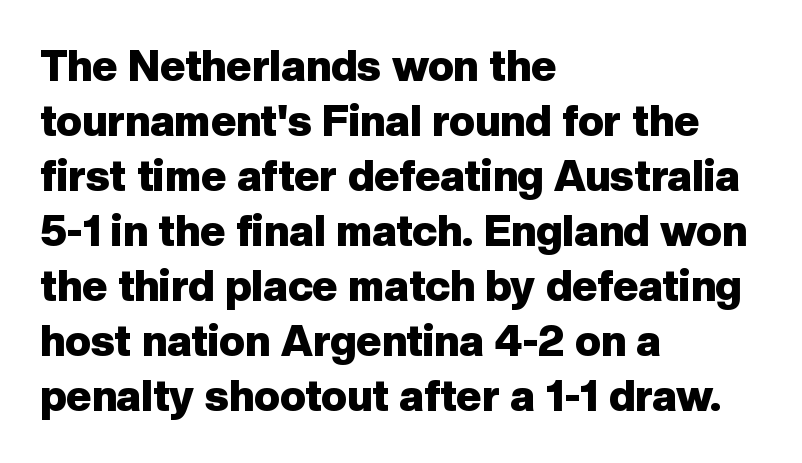
{"serif": "no", "italic": "no", "bold": "yes", "weight": "heavy", "width": "normal", "stroke_contrast": "low", "x_height": "medium", "monospaced": "no", "underline": "no", "align": "left", "line_spacing": "normal", "line_spacing_ratio": 1.28, "letter_spacing": "normal", "letter_spacing_em": 0.0, "glyph_px": 43}
